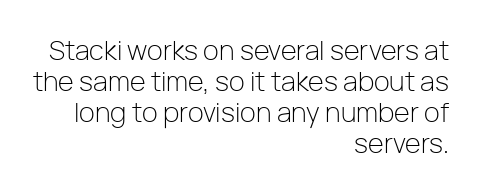
The image shows 27 px text type, upright; set right-aligned, tight line spacing (1.15x), normal letter spacing, not underlined.
